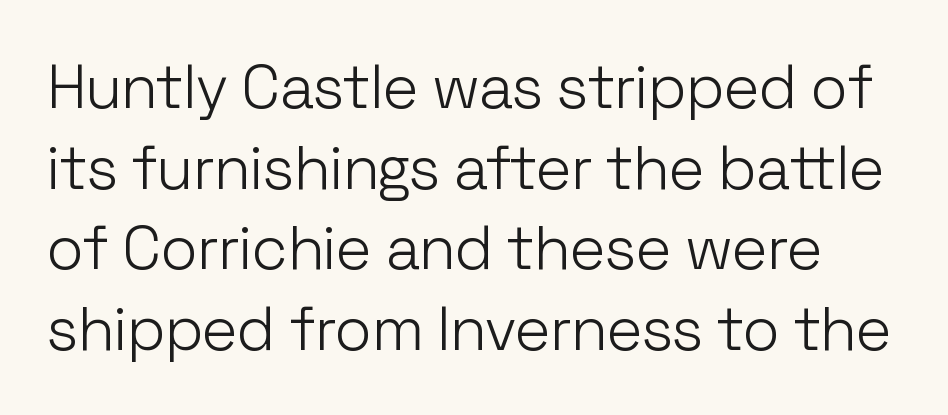
{"serif": "no", "italic": "no", "bold": "no", "weight": "light", "width": "normal", "stroke_contrast": "low", "x_height": "medium", "monospaced": "no", "underline": "no", "line_spacing": "normal", "line_spacing_ratio": 1.32, "letter_spacing": "normal", "letter_spacing_em": 0.0, "glyph_px": 61}
